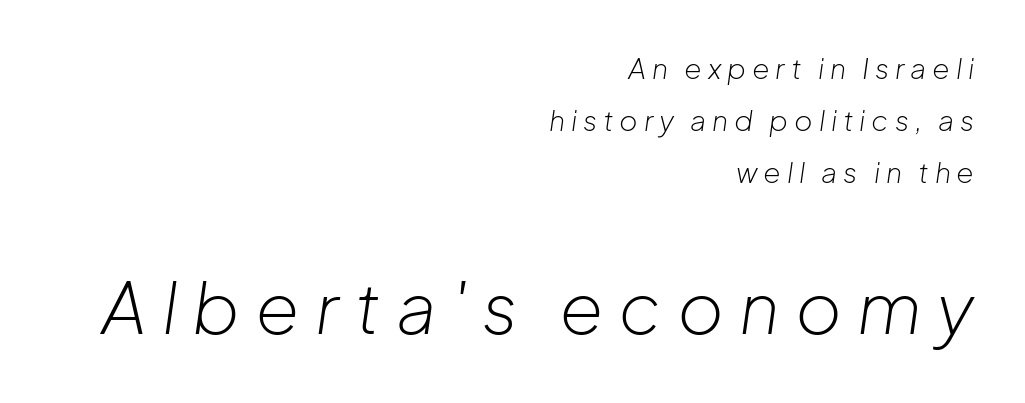
Style check: oblique. Caption: multi-line text, flush right, ragged left. A quiet, ordinary-to-light weight characterises the typeface. A student would notice the bottom passage is typeset larger than what precedes it.
